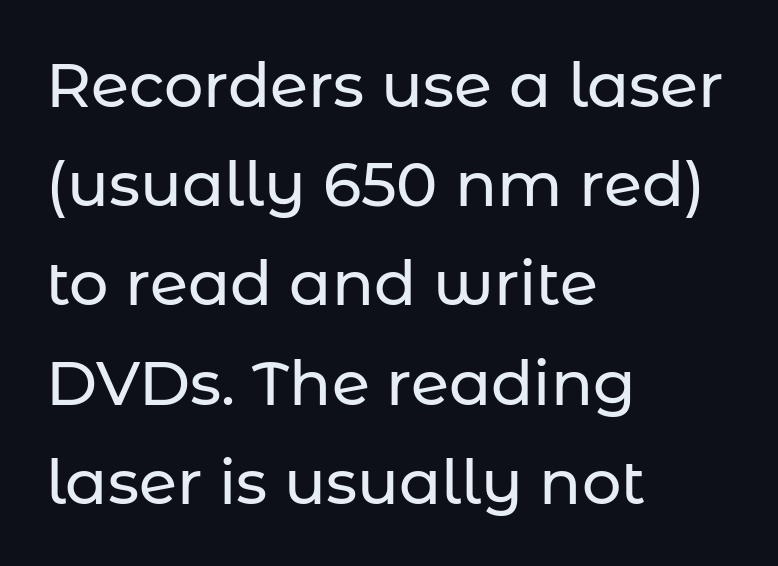
Check under the words: just untouched page. The paragraph shown leans on its left margin. Vertical strokes here are truly vertical. This is sans-serif lettering, the kind often seen on screens and signage. A normal amount of white space separates one row of letters from the next.
